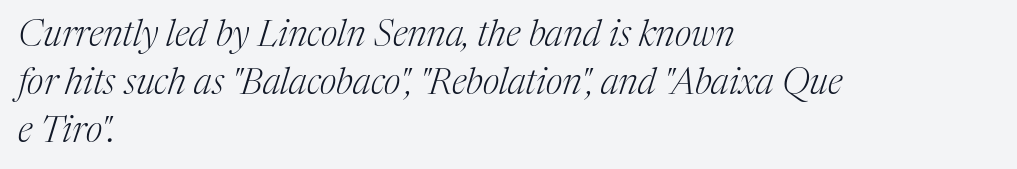
In terms of posture, this sample is oblique. Notice how the passage keeps a crisp vertical edge on the left only. Font category for this specimen: serif. Leading matches the norm, producing a regular column. Is the type heavy? It reads as light-to-regular instead. Nobody touched the tracking dial on this one.
